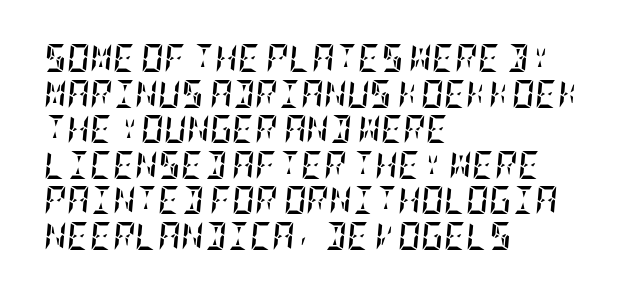
{"italic": "yes", "lean": "right", "slant_degrees": 5, "bold": "yes", "weight": "semibold", "width": "condensed", "stroke_contrast": "low", "x_height": "large", "underline": "no", "align": "left", "line_spacing": "normal", "line_spacing_ratio": 1.27, "letter_spacing": "normal", "letter_spacing_em": 0.0, "glyph_px": 28}
